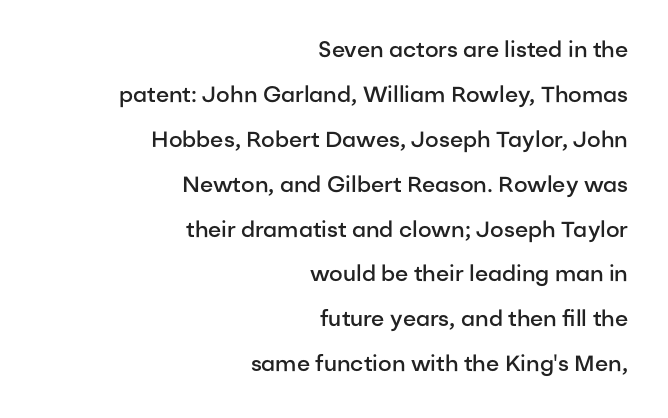
Line spacing here is loose. The type sits square on the baseline with zero lean. The foot of each line stays bare and open. Reading down the block, your eye finds every line finishing at a fixed right position. Observe the ordinary spacing: letters are neighbours, not strangers. Is the type bold? Partly — it's a semibold, heavier than regular but not fully bold.
